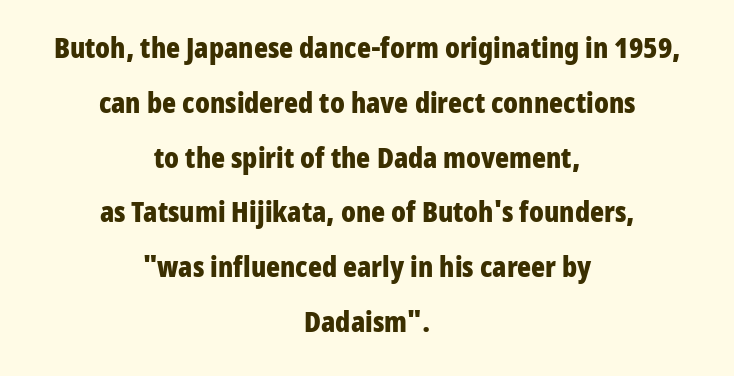
The image shows 29 px bold, condensed sans-serif type, upright; set centered, line spacing 1.89x, normal letter spacing, not underlined; low stroke contrast and a medium x-height.
